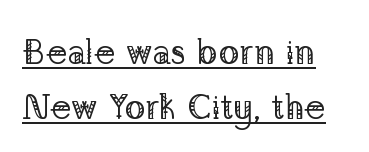
Characters follow at the spacing the type designer built in. Typographically, this falls in the serif category. The line-height multiplier appears to be the usual default. This is the regular roman posture of the typeface. A rule runs beneath these lines of type. The cut favours lightness, reaching ordinary text weight at its darkest.
